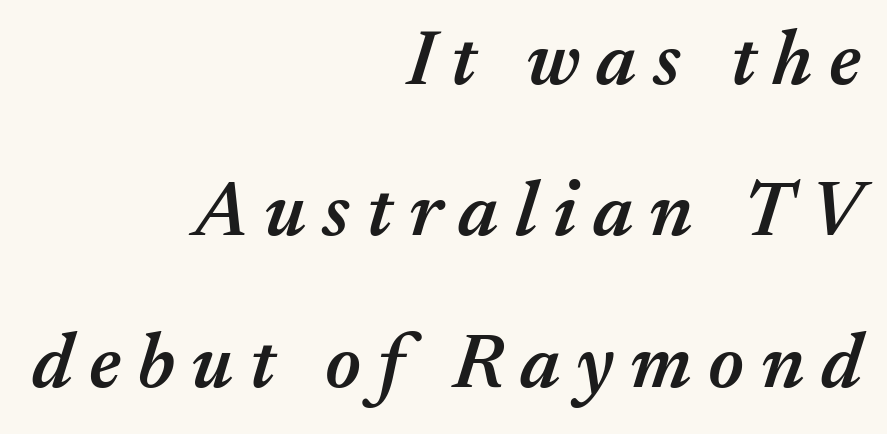
{"italic": "yes", "lean": "right", "slant_degrees": 17, "bold": "semi", "weight": "semibold", "width": "normal", "stroke_contrast": "medium", "x_height": "medium", "monospaced": "no", "underline": "no", "align": "right", "line_spacing": "loose", "line_spacing_ratio": 1.94, "letter_spacing": "wide", "letter_spacing_em": 0.21, "glyph_px": 78}
